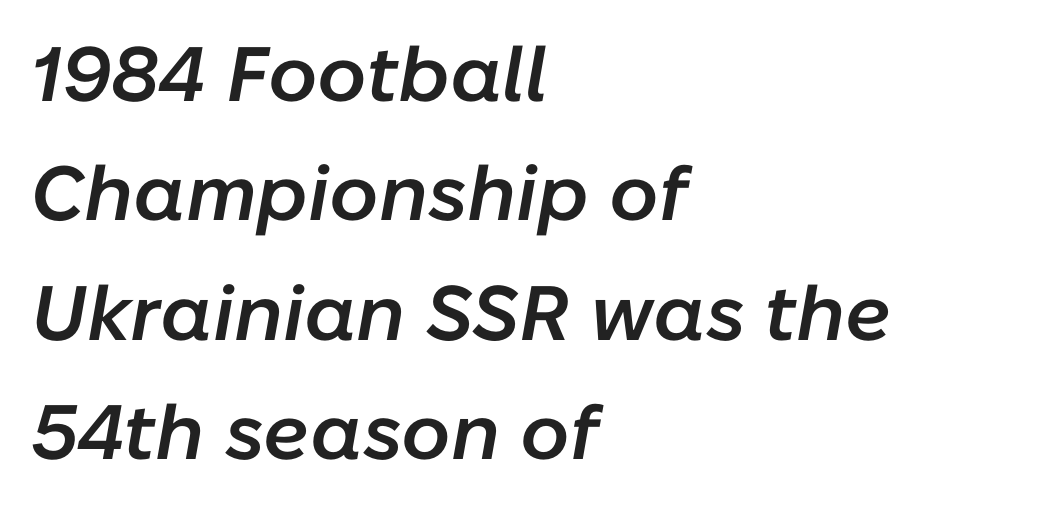
Between one letter and the next there's only the usual sliver of space. The letters are slanted; this is an italic face. Leftover space on each line is placed entirely after the last word. Anything drawn beneath the words? Only blank space. Compared with an ordinary text face, these strokes are moderately heavier — a semibold.
